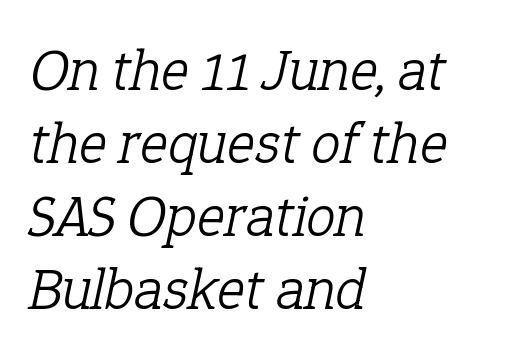
Each line starts at the same left margin while the right side varies. The tracking reads as untouched default to a designer's eye. Stroke terminals: seriffed. Type without underlining. Observe the lean: these are italic letterforms.
